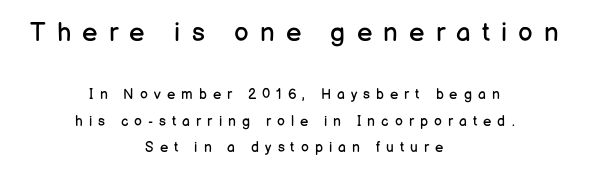
Q: Is the text bold? A: No.
Q: Is the text italic (slanted)? A: No, it is upright.
Q: Is the text underlined? A: No.
Q: How is the paragraph aligned? A: Centered.
Q: Is the spacing between letters normal or unusually wide? A: Unusually wide.
Q: Which block of text is set in a larger size, the first (top) or the second (bottom)? A: The first (top) one.
